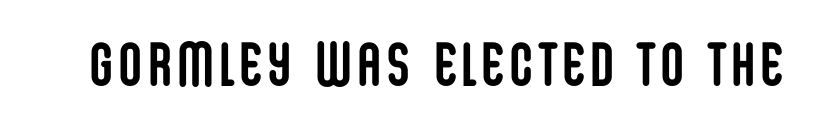
The space directly below the letters is spotless. Font category for this specimen: sans-serif. Pretty heavy lettering here — definitely bold. Every character sits straight up, as roman type does. Do the characters align in a grid? No, the font is proportional.
